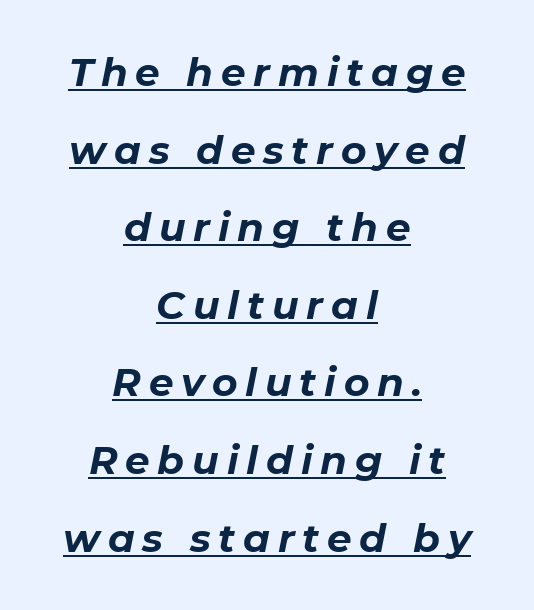
{"italic": "yes", "lean": "right", "slant_degrees": 11, "bold": "yes", "weight": "bold", "width": "normal", "stroke_contrast": "low", "x_height": "medium", "monospaced": "no", "underline": "yes", "align": "center", "line_spacing": "loose", "line_spacing_ratio": 1.99, "letter_spacing": "wide", "letter_spacing_em": 0.2, "glyph_px": 39}
